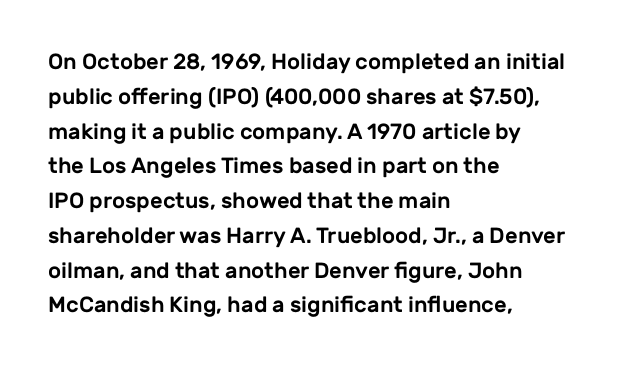
{"italic": "no", "underline": "no", "align": "left", "line_spacing": "normal", "line_spacing_ratio": 1.58, "letter_spacing": "normal", "letter_spacing_em": 0.0, "glyph_px": 22}
